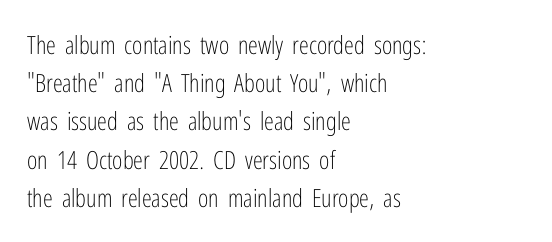
Q: Is the text bold? A: No.
Q: Is the text italic (slanted)? A: No, it is upright.
Q: Is the text underlined? A: No.
Q: How is the paragraph aligned? A: Left-aligned.
Q: Is the spacing between letters normal or unusually wide? A: Normal.
Q: Is the spacing between lines tight, normal or loose? A: Normal.
